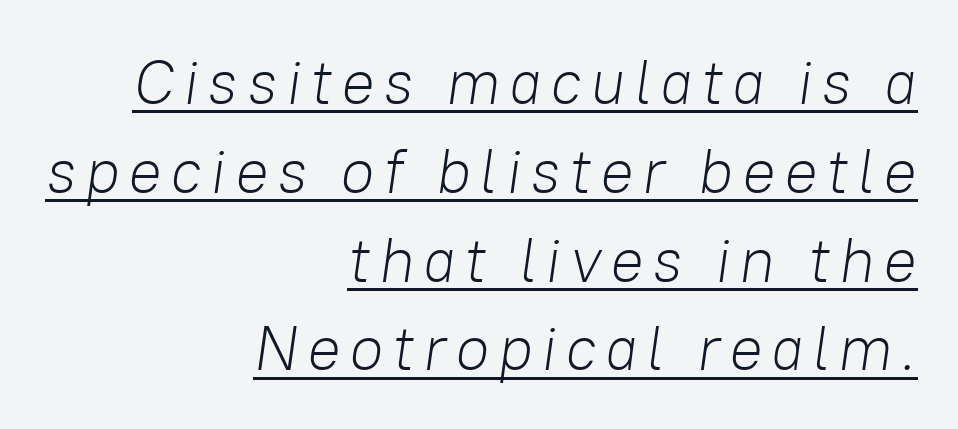
Do the characters align in a grid? No, the font is proportional. Heaviness? Minimal to ordinary, like unemphasized prose. The designer left line spacing at the default. Italic: yes, the glyphs are oblique.
